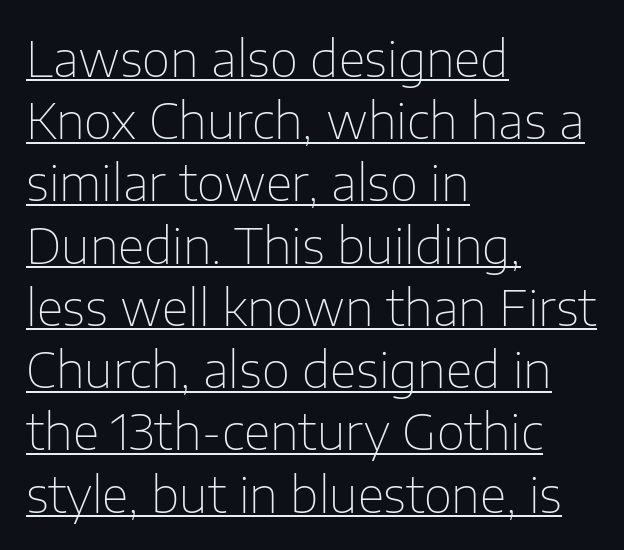
The image shows 49 px thin sans-serif type, upright; set left-aligned, normal line spacing (1.27x), normal letter spacing, underlined; low stroke contrast and a medium x-height.
